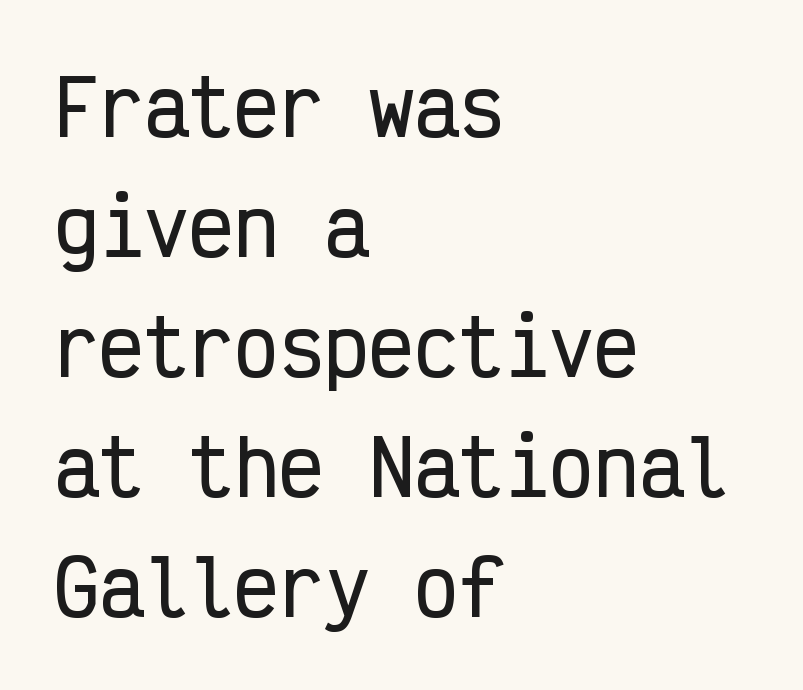
{"serif": "no", "italic": "no", "width": "condensed", "stroke_contrast": "low", "x_height": "medium", "monospaced": "yes", "underline": "no", "align": "left", "line_spacing": "normal", "line_spacing_ratio": 1.6, "letter_spacing": "normal", "letter_spacing_em": 0.0, "glyph_px": 75}
